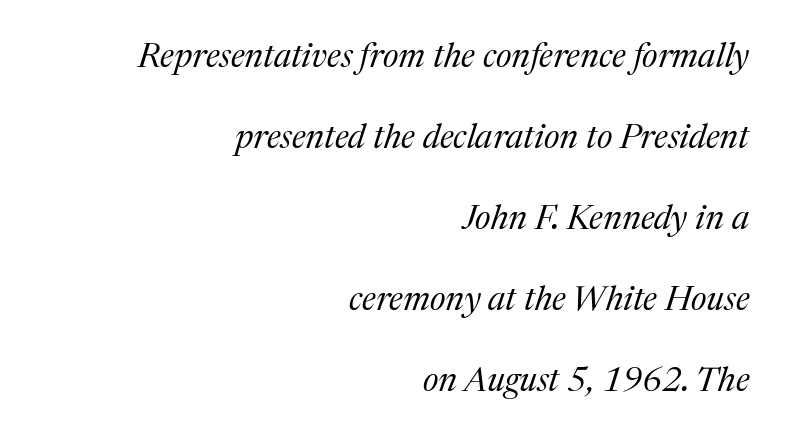
The image shows 34 px regular-weight serif type, italic (leaning right); set right-aligned, loose line spacing (2.38x), normal letter spacing, not underlined; medium stroke contrast and a medium x-height.
